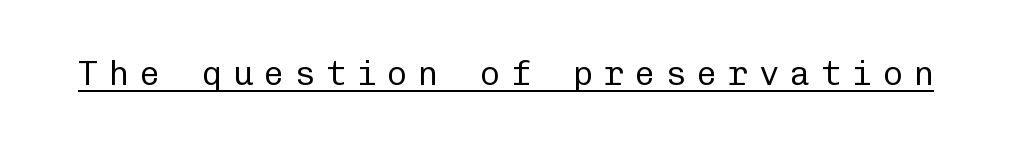
The image shows 34 px regular-weight sans-serif type, upright, monospaced; set unusually wide letter spacing (+0.31 em), underlined; low stroke contrast and a medium x-height.
